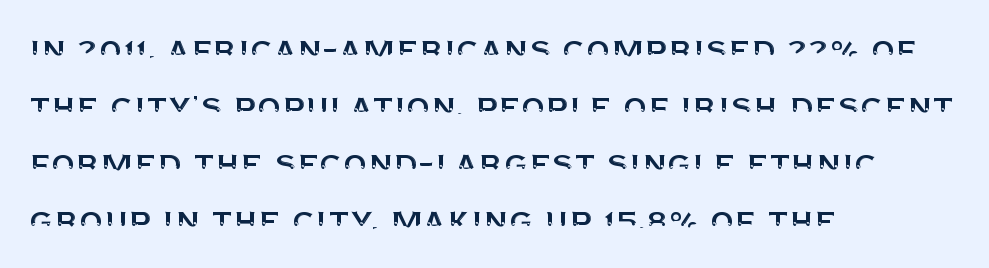
The image shows 39 px sans-serif type, upright; set left-aligned, normal line spacing (1.46x), normal letter spacing, not underlined; medium stroke contrast and a large x-height.
